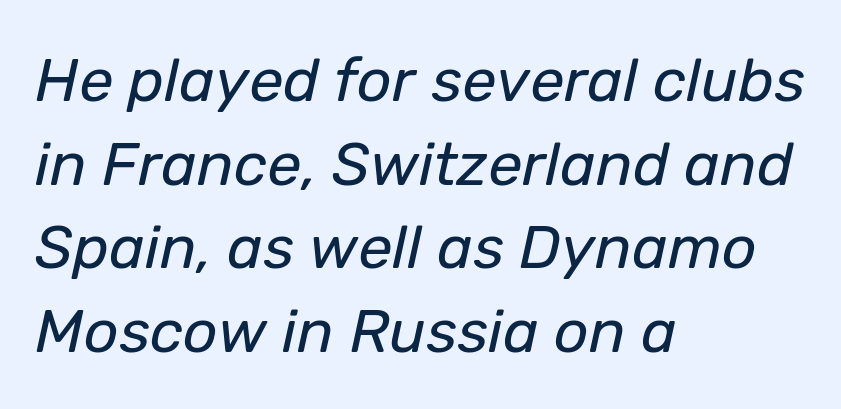
Q: Is the text bold? A: No.
Q: Is the text italic (slanted)? A: Yes, it leans right by about 12 degrees.
Q: Is the text underlined? A: No.
Q: How is the paragraph aligned? A: Left-aligned.
Q: Is the spacing between letters normal or unusually wide? A: Normal.
Q: Is the spacing between lines tight, normal or loose? A: Normal.
Q: Width (condensed, normal, or wide)? A: Normal.
Q: Stroke contrast? A: Low.
Q: x-height? A: Medium.
Q: Monospaced? A: No.
